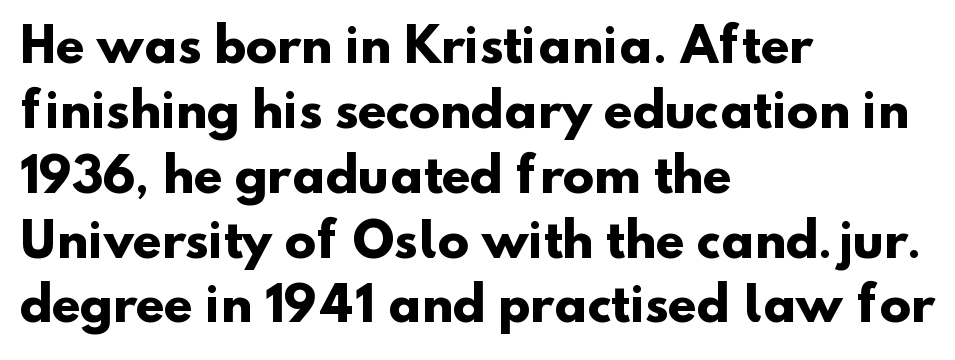
Q: Is the text bold? A: Yes.
Q: Is the typeface a serif or a sans-serif typeface? A: Sans-serif.
Q: Is the text underlined? A: No.
Q: How is the paragraph aligned? A: Left-aligned.
Q: Is the spacing between letters normal or unusually wide? A: Normal.
Q: Is the spacing between lines tight, normal or loose? A: Normal.
Q: Width (condensed, normal, or wide)? A: Normal.
Q: Stroke contrast? A: Low.
Q: x-height? A: Small.
Q: Monospaced? A: No.
